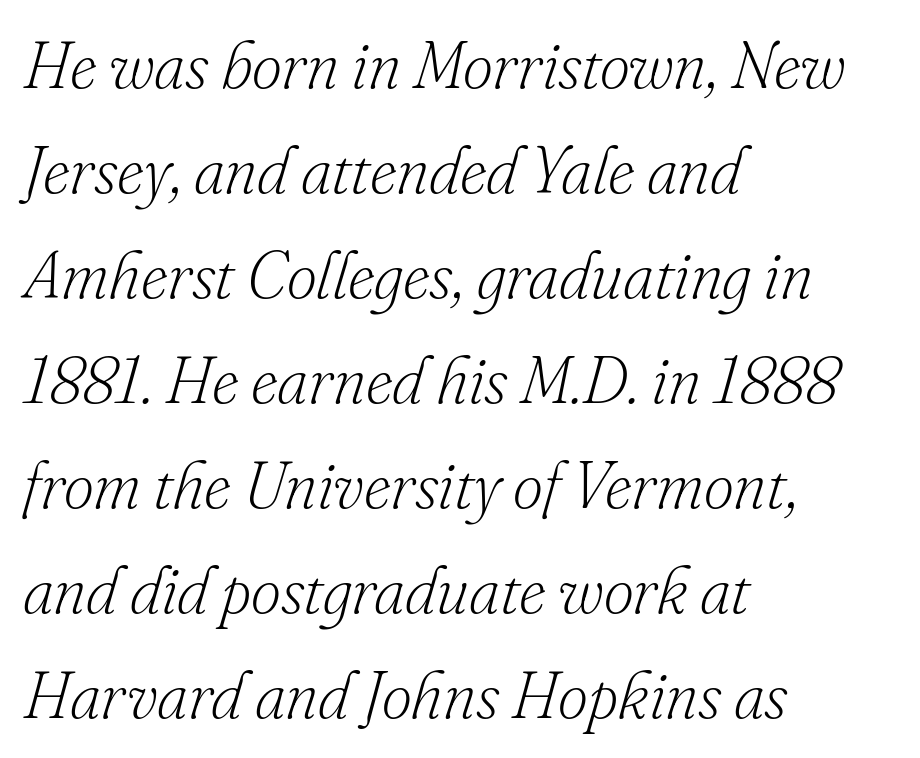
{"serif": "yes", "italic": "yes", "lean": "right", "slant_degrees": 16, "bold": "no", "weight": "light", "width": "normal", "stroke_contrast": "low", "x_height": "small", "monospaced": "no", "underline": "no", "align": "left", "line_spacing": "normal", "line_spacing_ratio": 1.59, "letter_spacing": "normal", "letter_spacing_em": 0.0, "glyph_px": 66}
